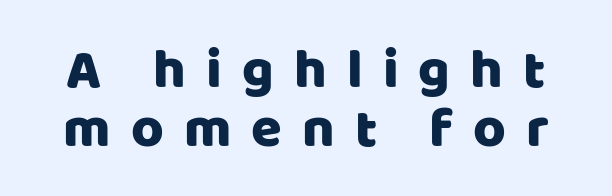
Character widths vary here, with narrow letters taking less room than wide ones. Serif or sans? Sans — the stroke terminals are bare. Students, note that the glyphs here are deliberately spaced far apart. Italic: no, the glyphs are upright roman. The baseline area is clear. Horizontal bands of white between lines are thin slivers.
